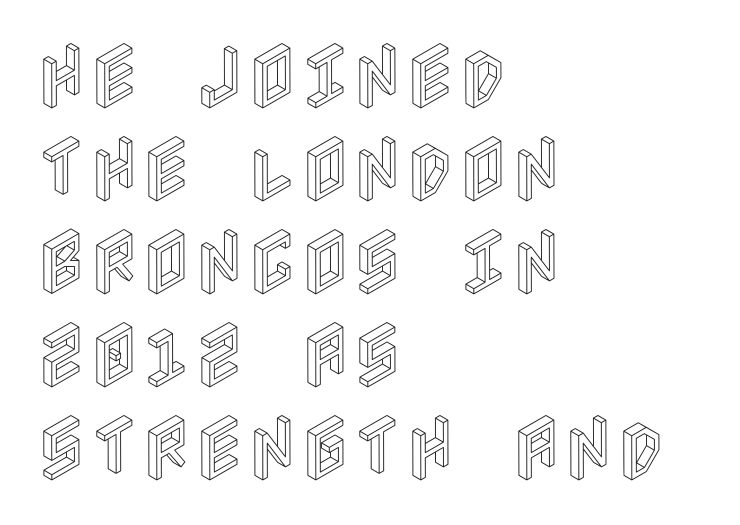
The image shows 72 px condensed type, upright; set left-aligned, normal line spacing (1.29x), normal letter spacing, not underlined; a large x-height.
